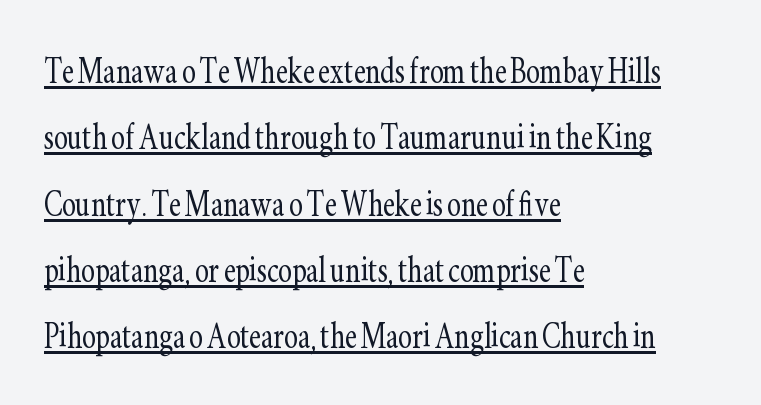
{"serif": "yes", "italic": "no", "bold": "no", "weight": "light", "width": "condensed", "stroke_contrast": "low", "x_height": "small", "monospaced": "no", "underline": "yes", "align": "left", "line_spacing": "normal", "line_spacing_ratio": 1.58, "letter_spacing": "normal", "letter_spacing_em": 0.0, "glyph_px": 42}
